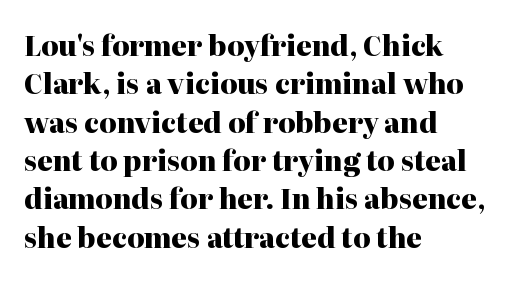
The image shows 27 px bold type, upright; set left-aligned, normal line spacing (1.42x), normal letter spacing, not underlined.
